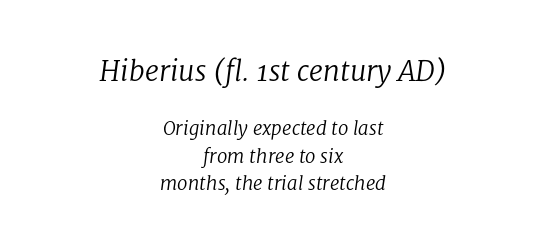
Q: Is the text bold? A: No.
Q: Is the text italic (slanted)? A: Yes, it leans right by about 8 degrees.
Q: Is the typeface a serif or a sans-serif typeface? A: Serif.
Q: Is the text underlined? A: No.
Q: How is the paragraph aligned? A: Centered.
Q: Is the spacing between letters normal or unusually wide? A: Normal.
Q: Is the spacing between lines tight, normal or loose? A: Normal.
Q: Which block of text is set in a larger size, the first (top) or the second (bottom)? A: The first (top) one.
Q: Width (condensed, normal, or wide)? A: Normal.
Q: Stroke contrast? A: Low.
Q: x-height? A: Medium.
Q: Monospaced? A: No.
